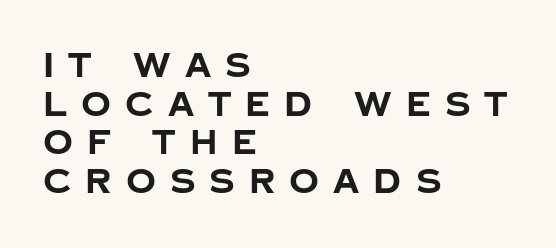
{"serif": "no", "italic": "no", "bold": "yes", "weight": "bold", "width": "normal", "stroke_contrast": "low", "x_height": "large", "monospaced": "no", "underline": "no", "align": "left", "line_spacing_ratio": 1.17, "letter_spacing": "wide", "letter_spacing_em": 0.43, "glyph_px": 33}
